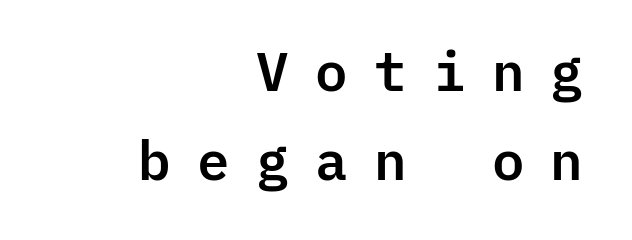
Q: Is the text italic (slanted)? A: No, it is upright.
Q: Is the typeface a serif or a sans-serif typeface? A: Sans-serif.
Q: Is the text underlined? A: No.
Q: How is the paragraph aligned? A: Right-aligned.
Q: Is the spacing between letters normal or unusually wide? A: Unusually wide.
Q: Is the spacing between lines tight, normal or loose? A: Normal.
Q: Width (condensed, normal, or wide)? A: Normal.
Q: Stroke contrast? A: Low.
Q: x-height? A: Medium.
Q: Monospaced? A: Yes.
